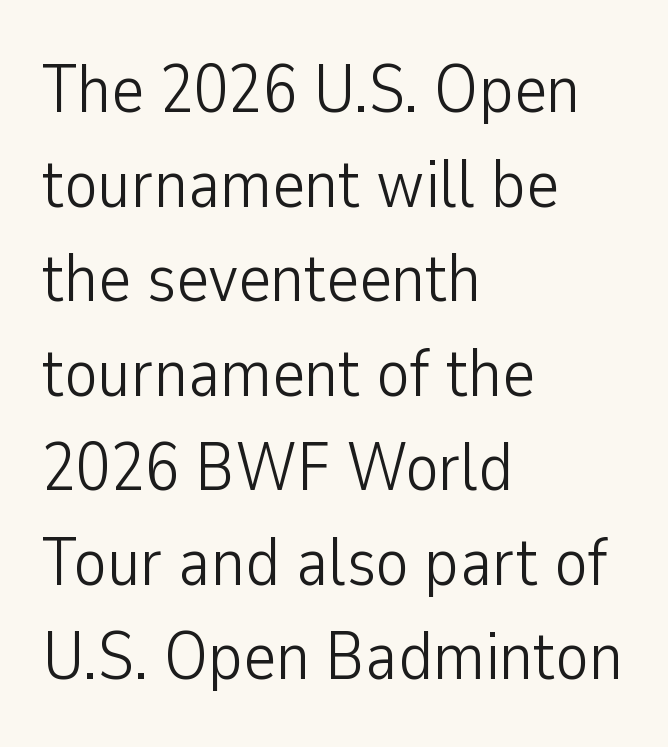
The image shows 69 px light, condensed sans-serif type, upright; set left-aligned, normal line spacing (1.37x), normal letter spacing, not underlined; low stroke contrast and a medium x-height.
